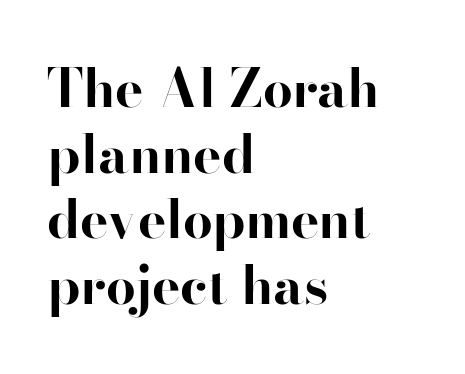
The image shows 53 px bold serif type, upright; set left-aligned, line spacing 1.24x, normal letter spacing, not underlined; high stroke contrast and a small x-height.
